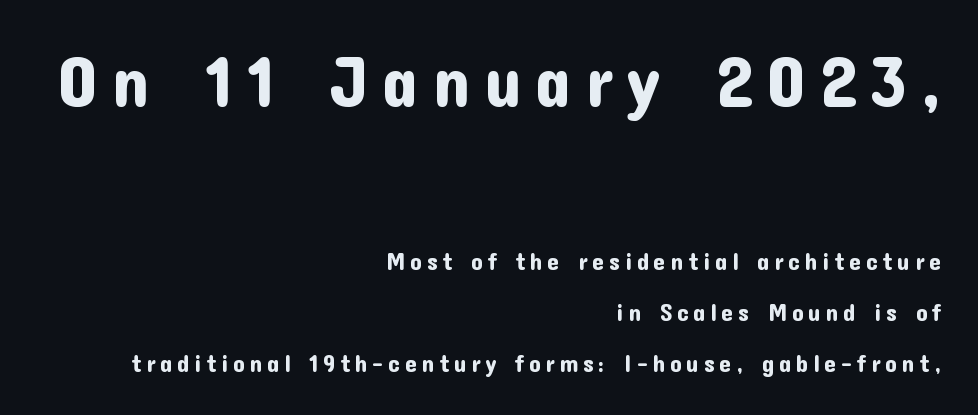
Q: Is the text italic (slanted)? A: No, it is upright.
Q: Is the typeface a serif or a sans-serif typeface? A: Sans-serif.
Q: Is the text underlined? A: No.
Q: How is the paragraph aligned? A: Right-aligned.
Q: Is the spacing between lines tight, normal or loose? A: Loose.
Q: Which block of text is set in a larger size, the first (top) or the second (bottom)? A: The first (top) one.
Q: Width (condensed, normal, or wide)? A: Normal.
Q: Stroke contrast? A: Low.
Q: x-height? A: Medium.
Q: Monospaced? A: No.
